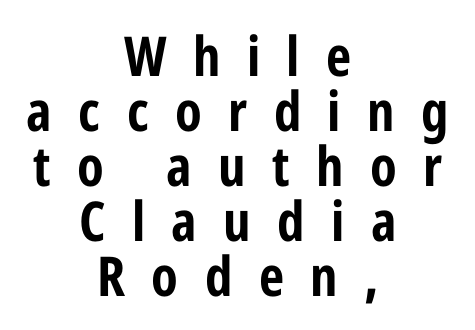
The image shows 55 px bold, condensed sans-serif type, upright; set centered, tight line spacing (1.0x), unusually wide letter spacing (+0.48 em), not underlined; low stroke contrast and a medium x-height.
